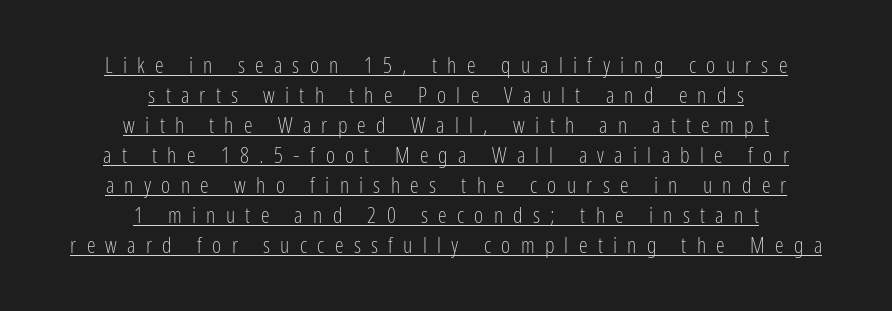
The image shows 22 px text type, upright; set centered, normal line spacing (1.36x), unusually wide letter spacing (+0.47 em), underlined.
